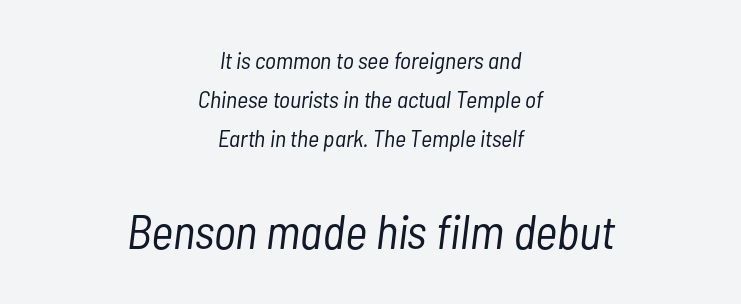
The image shows 48 px light, condensed type, italic (leaning right); set centered, normal line spacing (1.63x), normal letter spacing, not underlined; the second (bottom) block is 2.0x larger; low stroke contrast and a medium x-height.
